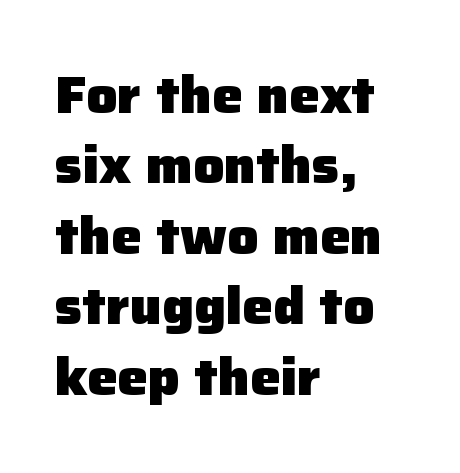
Q: Is the text bold? A: Yes.
Q: Is the text italic (slanted)? A: No, it is upright.
Q: Is the typeface a serif or a sans-serif typeface? A: Sans-serif.
Q: Is the text underlined? A: No.
Q: How is the paragraph aligned? A: Left-aligned.
Q: Is the spacing between letters normal or unusually wide? A: Normal.
Q: Is the spacing between lines tight, normal or loose? A: Normal.
Q: Width (condensed, normal, or wide)? A: Normal.
Q: Stroke contrast? A: Low.
Q: x-height? A: Medium.
Q: Monospaced? A: No.
